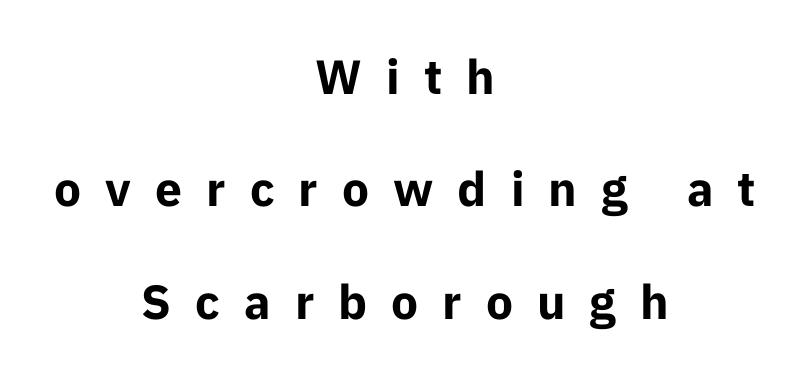
Q: Is the text bold? A: Yes.
Q: Is the text italic (slanted)? A: No, it is upright.
Q: Is the typeface a serif or a sans-serif typeface? A: Sans-serif.
Q: Is the text underlined? A: No.
Q: How is the paragraph aligned? A: Centered.
Q: Is the spacing between letters normal or unusually wide? A: Unusually wide.
Q: Is the spacing between lines tight, normal or loose? A: Loose.
Q: Width (condensed, normal, or wide)? A: Normal.
Q: Stroke contrast? A: Low.
Q: x-height? A: Medium.
Q: Monospaced? A: No.
